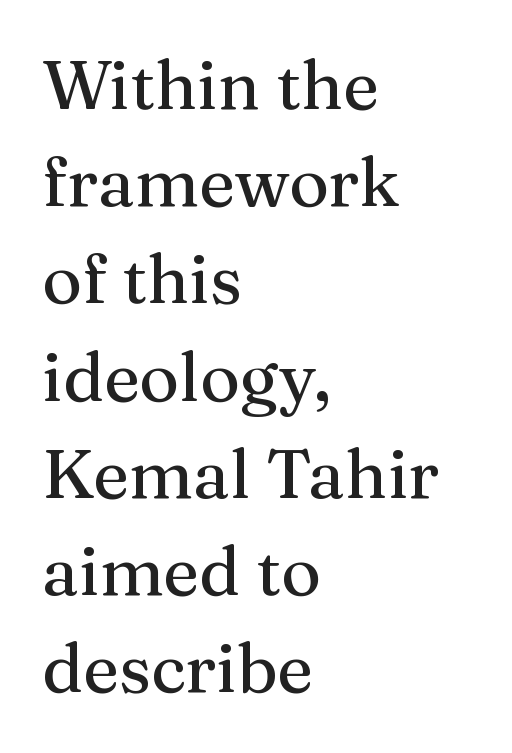
{"serif": "yes", "italic": "no", "width": "normal", "stroke_contrast": "medium", "x_height": "medium", "monospaced": "no", "underline": "no", "align": "left", "line_spacing": "normal", "line_spacing_ratio": 1.43, "letter_spacing": "normal", "letter_spacing_em": 0.0, "glyph_px": 68}
